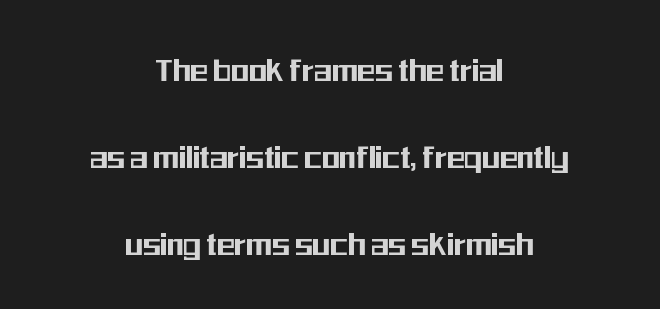
The image shows 37 px condensed sans-serif type, upright; set centered, loose line spacing (2.35x), normal letter spacing, not underlined; medium stroke contrast and a medium x-height.
